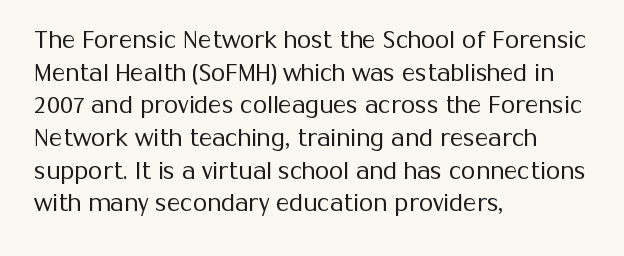
Characters follow at the spacing the type designer built in. The letterforms sit at book weight or below. Rendered with straight, roman letterforms. The rows are spaced the way most documents space them. The strip under each line holds only bare page.
